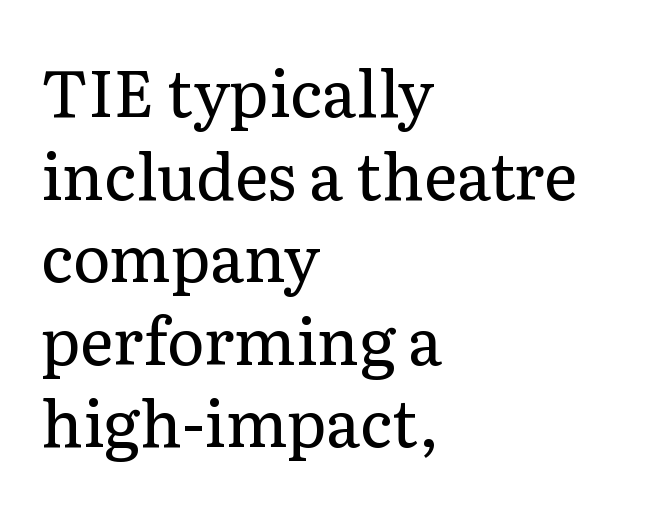
Letterform terminals end in serifs throughout the passage. If you measured baseline to baseline, you'd find a middling distance. Clear beneath every line of the passage. The font is comparable to plain body text, perhaps lighter. Is this a fixed-width face? No — the glyphs have proportional, varying widths.
